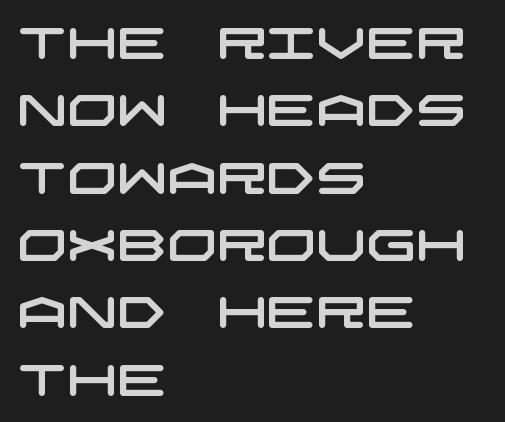
Q: Is the typeface a serif or a sans-serif typeface? A: Sans-serif.
Q: Is the text underlined? A: No.
Q: How is the paragraph aligned? A: Left-aligned.
Q: Is the spacing between letters normal or unusually wide? A: Normal.
Q: Is the spacing between lines tight, normal or loose? A: Normal.
Q: Width (condensed, normal, or wide)? A: Wide.
Q: Stroke contrast? A: Low.
Q: x-height? A: Large.
